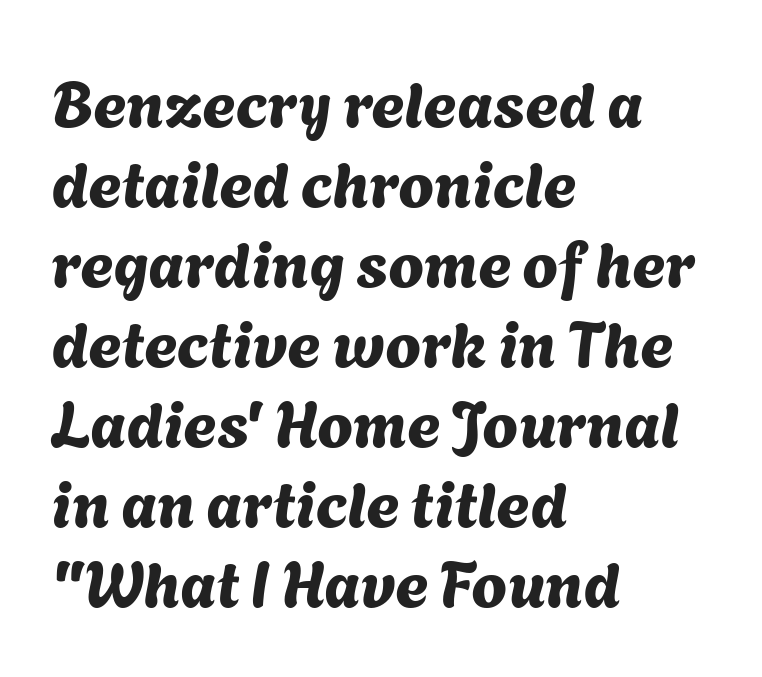
{"serif": "no", "width": "normal", "stroke_contrast": "medium", "x_height": "medium", "monospaced": "no", "underline": "no", "align": "left", "line_spacing": "normal", "line_spacing_ratio": 1.25, "letter_spacing": "normal", "letter_spacing_em": 0.0, "glyph_px": 64}
